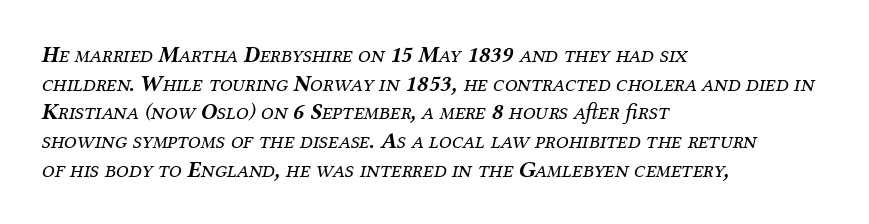
Heft: none added — not bold. Layout note: lines flush left. Students, note that the glyphs here touch the page at normal intervals. The rendering applies a slant to the glyphs. This rendering features lettering with no underline.
